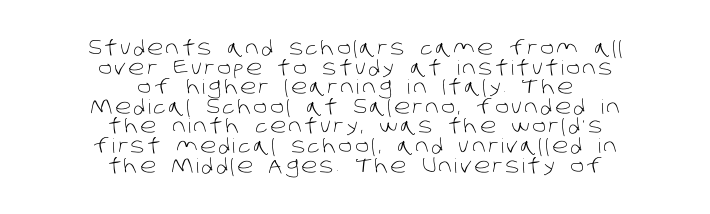
The image shows 20 px text type; set centered, tight line spacing (0.98x), not underlined.
